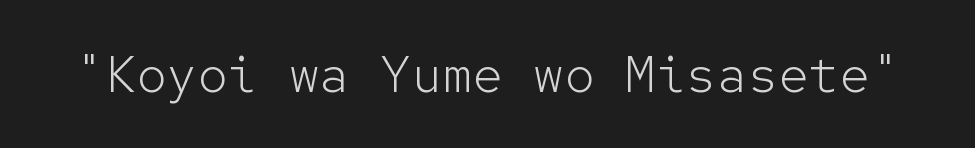
Q: Is the text bold? A: No.
Q: Is the text italic (slanted)? A: No, it is upright.
Q: Is the typeface a serif or a sans-serif typeface? A: Sans-serif.
Q: Is the text underlined? A: No.
Q: Is the spacing between letters normal or unusually wide? A: Normal.
Q: Width (condensed, normal, or wide)? A: Normal.
Q: Stroke contrast? A: Low.
Q: x-height? A: Medium.
Q: Monospaced? A: Yes.
